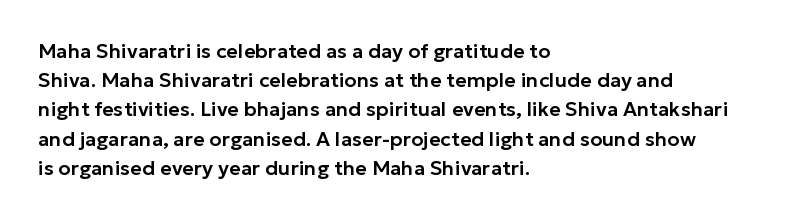
The image shows 20 px text type, upright; set left-aligned, normal line spacing (1.46x), normal letter spacing, not underlined.
